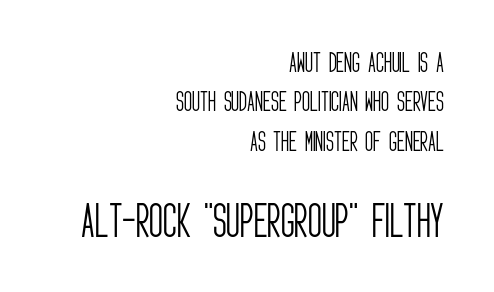
The lines are quadded right. The type family on display is of the sans-serif kind. Nothing heavy about these letters — not bold at all. Proportional: the letters do not fall into vertical columns.
